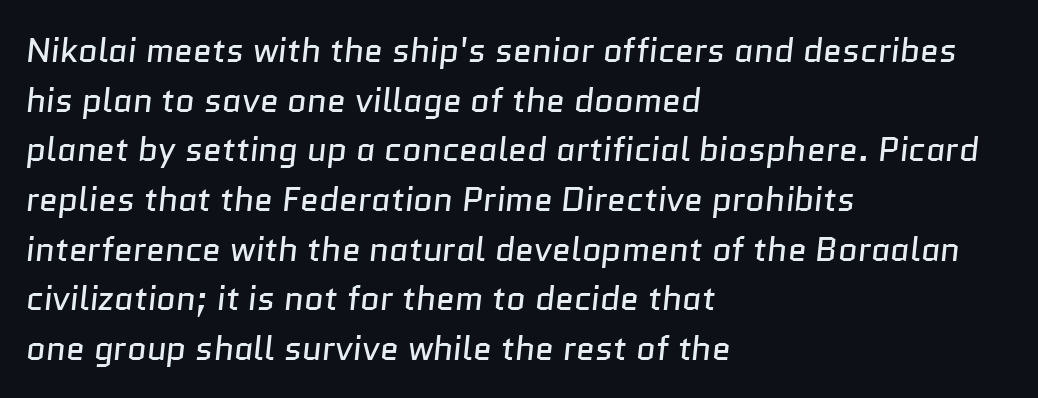
The image shows 34 px regular-weight sans-serif type; set left-aligned, normal line spacing (1.46x), normal letter spacing, not underlined; low stroke contrast and a medium x-height.
